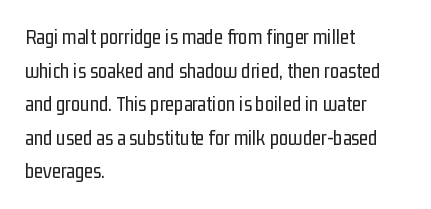
{"italic": "no", "bold": "no", "underline": "no", "align": "left", "line_spacing": "normal", "line_spacing_ratio": 1.6, "letter_spacing": "normal", "letter_spacing_em": 0.0, "glyph_px": 21}
